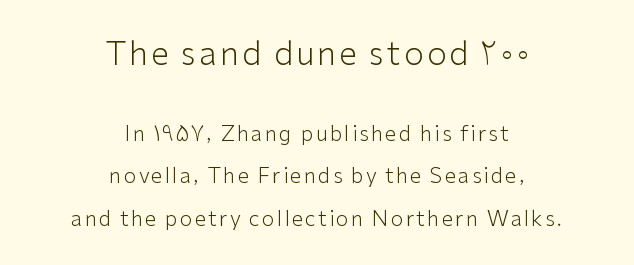
Q: Is the text bold? A: No.
Q: Is the text italic (slanted)? A: No, it is upright.
Q: Is the typeface a serif or a sans-serif typeface? A: Sans-serif.
Q: Is the text underlined? A: No.
Q: How is the paragraph aligned? A: Centered.
Q: Is the spacing between lines tight, normal or loose? A: Loose.
Q: Which block of text is set in a larger size, the first (top) or the second (bottom)? A: The first (top) one.
Q: Width (condensed, normal, or wide)? A: Normal.
Q: Stroke contrast? A: Low.
Q: x-height? A: Medium.
Q: Monospaced? A: No.
